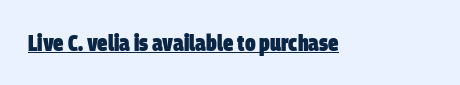
The image shows 23 px bold type; set normal letter spacing, underlined.
